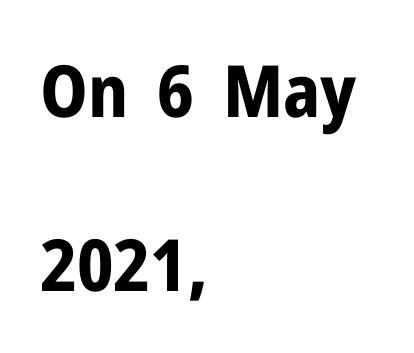
Q: Is the text bold? A: Yes.
Q: Is the text italic (slanted)? A: No, it is upright.
Q: Is the typeface a serif or a sans-serif typeface? A: Sans-serif.
Q: Is the text underlined? A: No.
Q: How is the paragraph aligned? A: Left-aligned.
Q: Is the spacing between letters normal or unusually wide? A: Normal.
Q: Is the spacing between lines tight, normal or loose? A: Loose.
Q: Width (condensed, normal, or wide)? A: Normal.
Q: Stroke contrast? A: Low.
Q: x-height? A: Medium.
Q: Monospaced? A: No.
